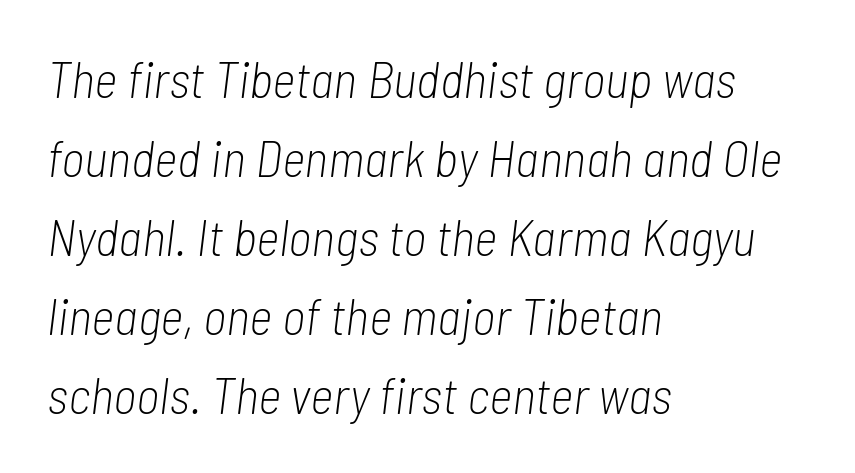
{"italic": "yes", "lean": "right", "slant_degrees": 7, "bold": "no", "weight": "light", "width": "condensed", "stroke_contrast": "low", "x_height": "medium", "monospaced": "no", "underline": "no", "align": "left", "line_spacing": "normal", "line_spacing_ratio": 1.55, "letter_spacing": "normal", "letter_spacing_em": 0.0, "glyph_px": 51}
